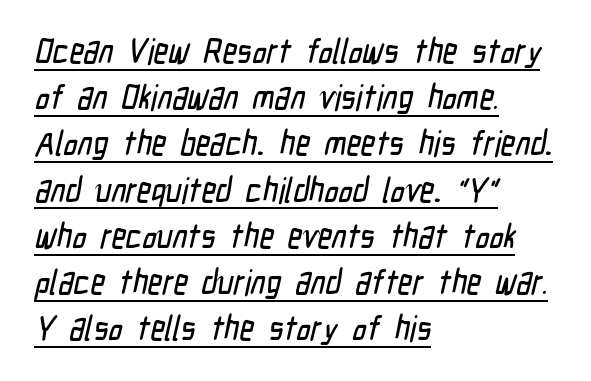
Evenly set lines give the paragraph a standard silhouette. Underline: present. Every row of glyphs begins at an identical x-position on the left. The passage shown is typed in a proportional face where columns would drift.
